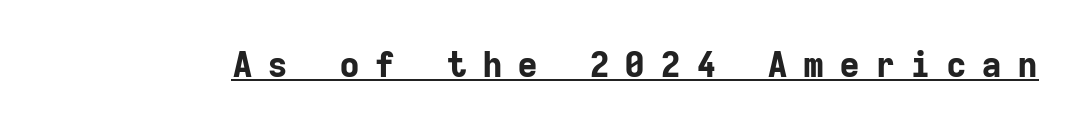
The image shows 35 px bold sans-serif type, upright, monospaced; set unusually wide letter spacing (+0.42 em), underlined; low stroke contrast and a medium x-height.
